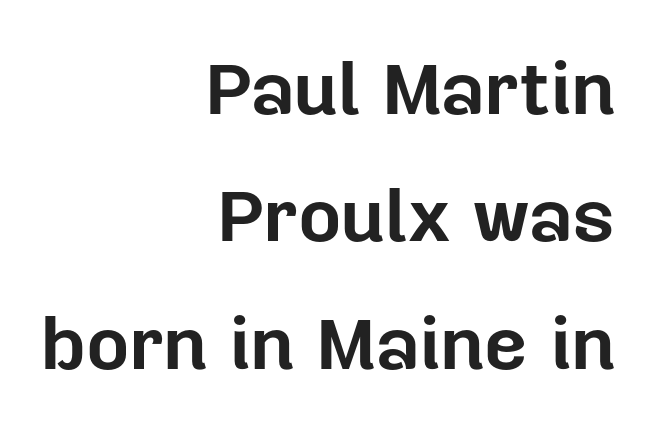
The image shows 75 px bold sans-serif type, upright; set right-aligned, normal line spacing (1.7x), normal letter spacing, not underlined; low stroke contrast and a medium x-height.
